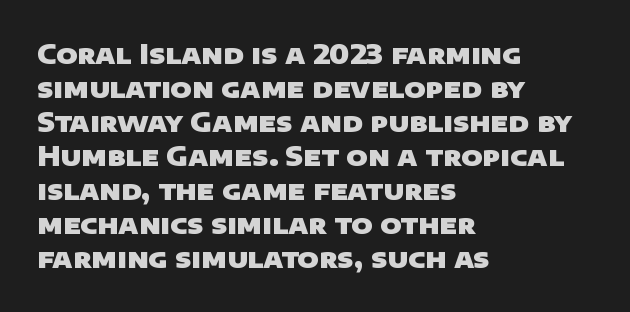
Every row of glyphs begins at an identical x-position on the left. The specimen omits any rule beneath the text block's lines. On the weight axis this lands at bold, roughly 700. Quick note: interline space is typical. Compared with typical body copy, the letter spacing here is the same.
